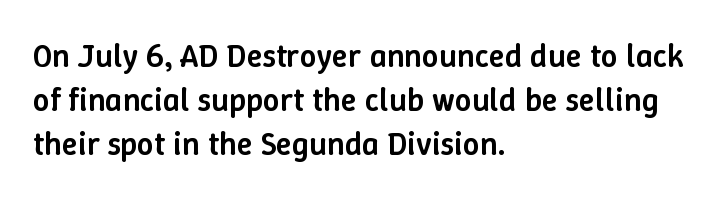
The image shows 33 px semibold type, upright; set left-aligned, normal line spacing (1.33x), normal letter spacing, not underlined; low stroke contrast and a medium x-height.
